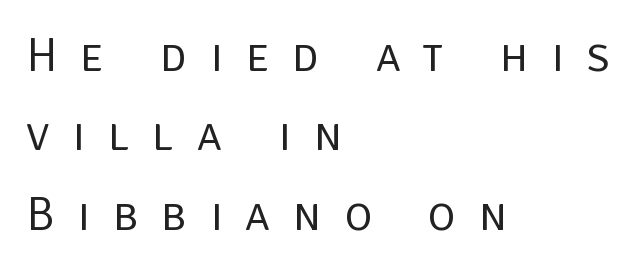
Is the letter spacing exaggerated? Yes — the characters are pushed far apart. Font category for this specimen: sans-serif. Characters remain perfectly vertical along every line. Leftover space on each line is placed entirely after the last word. The face used here is proportionally spaced, like ordinary book or web type.
